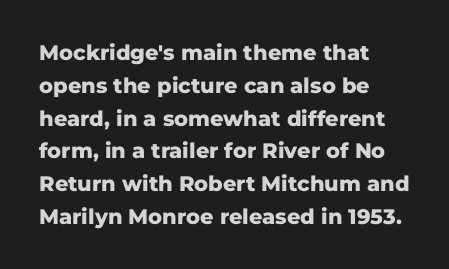
Q: Is the text bold? A: Yes.
Q: Is the text italic (slanted)? A: No, it is upright.
Q: Is the text underlined? A: No.
Q: How is the paragraph aligned? A: Left-aligned.
Q: Is the spacing between letters normal or unusually wide? A: Normal.
Q: Is the spacing between lines tight, normal or loose? A: Normal.
